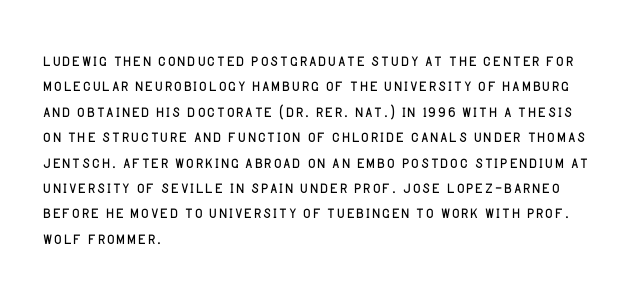
The image shows 21 px text type, upright; set left-aligned, line spacing 1.21x, normal letter spacing, not underlined.
